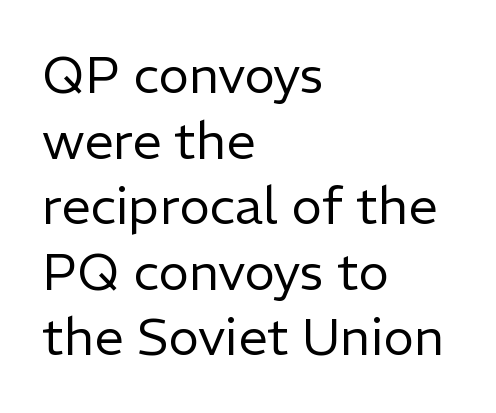
Q: Is the text bold? A: No.
Q: Is the text italic (slanted)? A: No, it is upright.
Q: Is the typeface a serif or a sans-serif typeface? A: Sans-serif.
Q: Is the text underlined? A: No.
Q: How is the paragraph aligned? A: Left-aligned.
Q: Is the spacing between letters normal or unusually wide? A: Normal.
Q: Is the spacing between lines tight, normal or loose? A: Normal.
Q: Width (condensed, normal, or wide)? A: Normal.
Q: Stroke contrast? A: Low.
Q: x-height? A: Medium.
Q: Monospaced? A: No.
